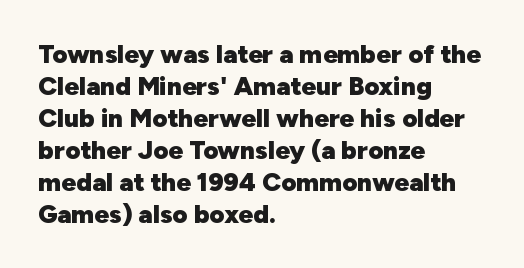
Alignment: flush left. A clean baseline with only descenders dipping below it. Vertical strokes here are truly vertical. Every letter is thick-stroked: bold, no question. A typesetter would call this zero additional tracking.
